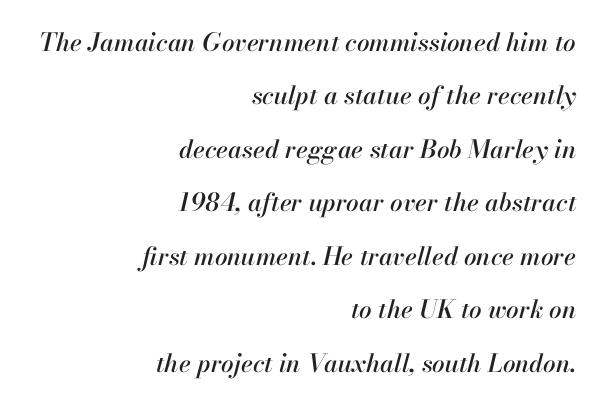
Q: Is the text italic (slanted)? A: Yes, it leans right by about 13 degrees.
Q: Is the text underlined? A: No.
Q: How is the paragraph aligned? A: Right-aligned.
Q: Is the spacing between letters normal or unusually wide? A: Normal.
Q: Is the spacing between lines tight, normal or loose? A: Loose.
